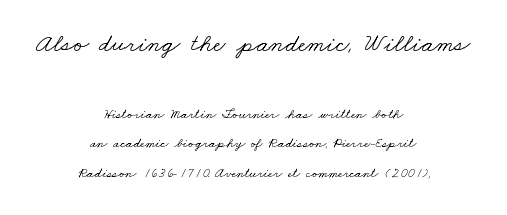
Q: Is the text bold? A: No.
Q: Is the text underlined? A: No.
Q: How is the paragraph aligned? A: Centered.
Q: Is the spacing between letters normal or unusually wide? A: Normal.
Q: Is the spacing between lines tight, normal or loose? A: Loose.
Q: Which block of text is set in a larger size, the first (top) or the second (bottom)? A: The first (top) one.
